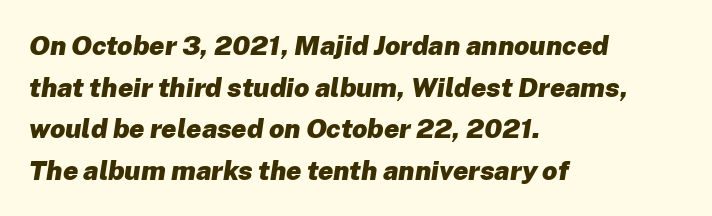
{"italic": "yes", "lean": "right", "slant_degrees": 8, "bold": "yes", "underline": "no", "align": "left", "line_spacing": "normal", "line_spacing_ratio": 1.54, "letter_spacing": "normal", "letter_spacing_em": 0.0, "glyph_px": 27}
